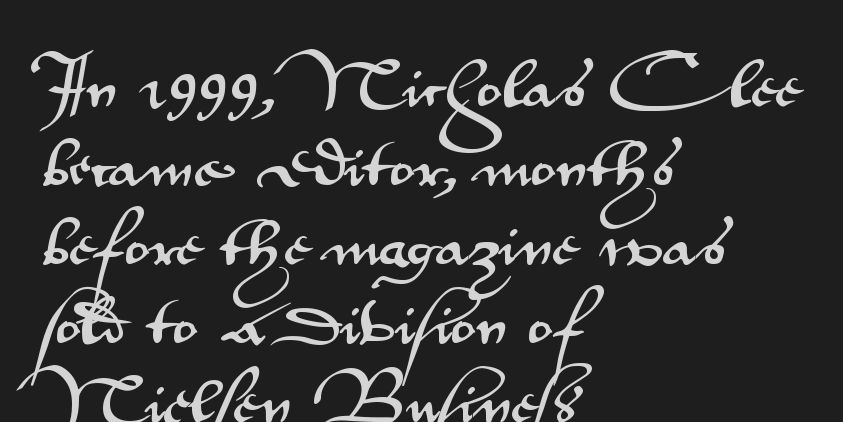
{"serif": "no", "width": "wide", "stroke_contrast": "medium", "x_height": "small", "monospaced": "no", "underline": "no", "align": "left", "line_spacing": "normal", "line_spacing_ratio": 1.49, "letter_spacing": "normal", "letter_spacing_em": 0.0, "glyph_px": 53}
